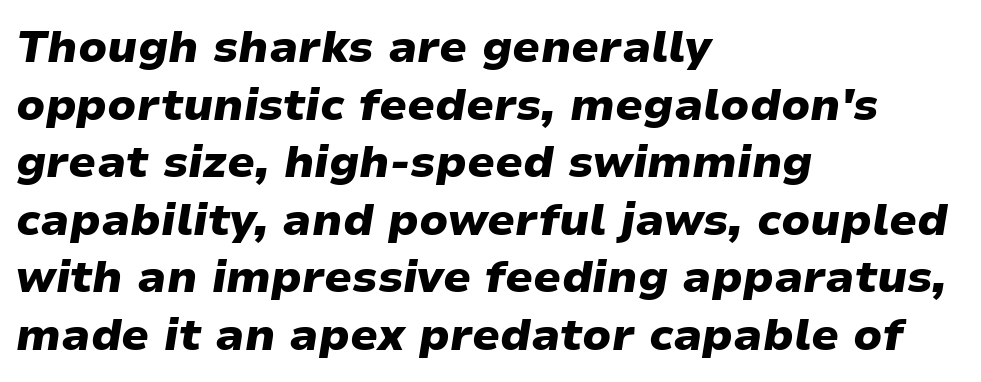
{"italic": "yes", "lean": "right", "slant_degrees": 9, "bold": "yes", "weight": "heavy", "width": "normal", "stroke_contrast": "low", "x_height": "medium", "monospaced": "no", "underline": "no", "align": "left", "line_spacing": "normal", "line_spacing_ratio": 1.28, "letter_spacing": "normal", "letter_spacing_em": 0.0, "glyph_px": 45}
